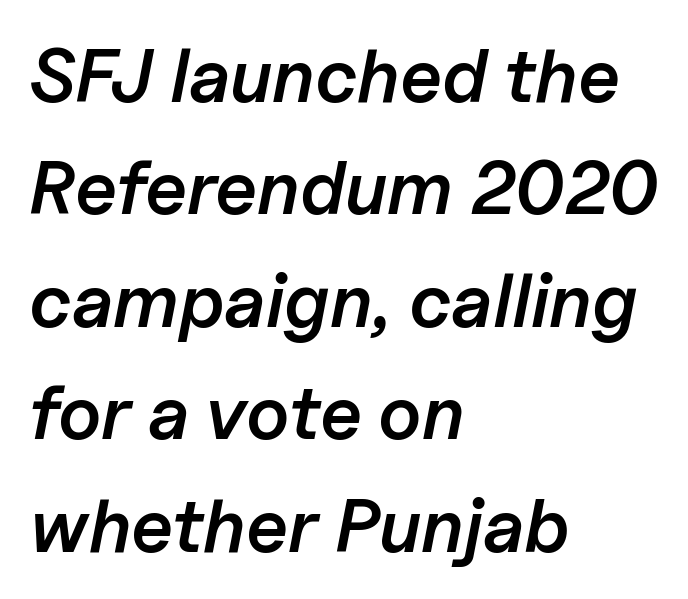
Underline: absent. Observe the lean: these are italic letterforms. These lines stack with their left ends in a neat column. The leading is moderate, giving the passage an even texture. The passage shown is typed in a proportional face where columns would drift. Set as a demibold, roughly 600 on the weight scale.
